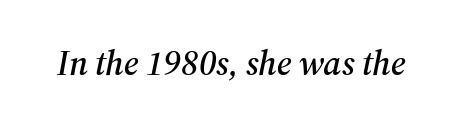
Letterform terminals end in serifs throughout the passage. The specimen reads as italic at a glance. Spacing verdict: proportional, widths tailored to each character. Between one letter and the next there's only the usual sliver of space. Any mark beneath the type? The region is blank.
